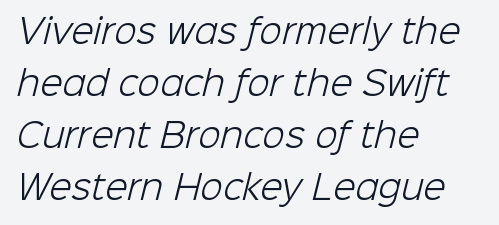
Just letters on the line, the space beneath them empty. The passage shown is typed in a proportional face where columns would drift. The text block is weighted toward the left margin, trailing off unevenly rightward. The designer went with a sans here, leaving each stem footless. A light-to-regular cut is what we see here.
